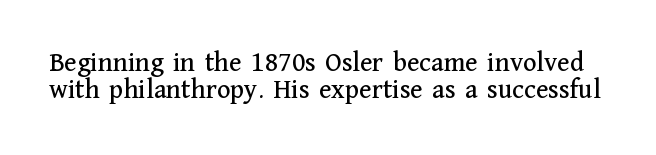
Q: Is the text italic (slanted)? A: No, it is upright.
Q: Is the typeface a serif or a sans-serif typeface? A: Serif.
Q: Is the text underlined? A: No.
Q: Is the spacing between letters normal or unusually wide? A: Normal.
Q: Is the spacing between lines tight, normal or loose? A: Tight.
Q: Width (condensed, normal, or wide)? A: Normal.
Q: Stroke contrast? A: Medium.
Q: x-height? A: Medium.
Q: Monospaced? A: No.
